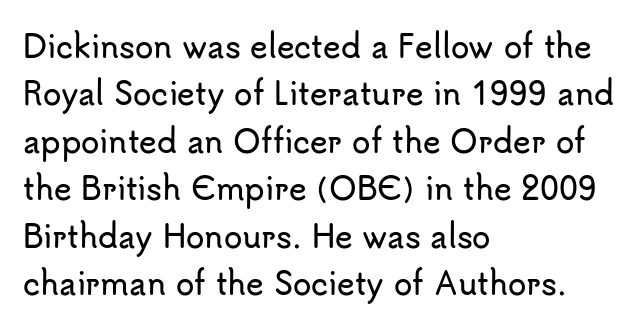
The image shows 30 px sans-serif type, upright; set left-aligned, normal line spacing (1.58x), normal letter spacing, not underlined; low stroke contrast and a small x-height.
